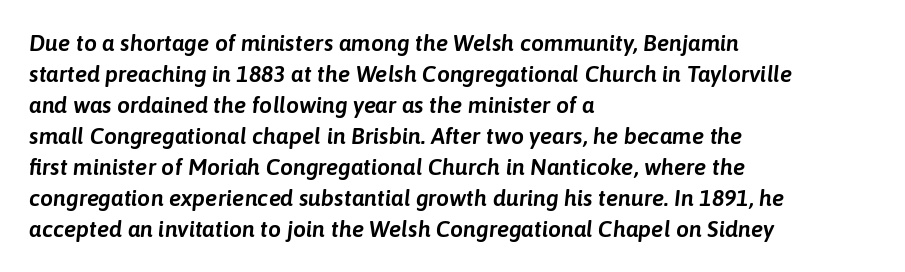
Is the letter spacing exaggerated? No — it looks like the ordinary default. The rendering applies a slant to the glyphs. Check under the words: just untouched page. The rendering uses a moderate line-height, typical for paragraphs. Leftover space on each line is placed entirely after the last word.
